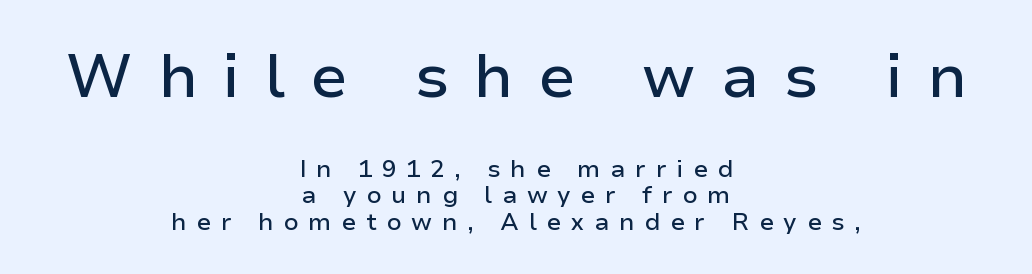
Q: Is the text italic (slanted)? A: No, it is upright.
Q: Is the typeface a serif or a sans-serif typeface? A: Sans-serif.
Q: Is the text underlined? A: No.
Q: How is the paragraph aligned? A: Centered.
Q: Is the spacing between letters normal or unusually wide? A: Unusually wide.
Q: Is the spacing between lines tight, normal or loose? A: Tight.
Q: Which block of text is set in a larger size, the first (top) or the second (bottom)? A: The first (top) one.
Q: Width (condensed, normal, or wide)? A: Normal.
Q: Stroke contrast? A: Low.
Q: x-height? A: Medium.
Q: Monospaced? A: No.
